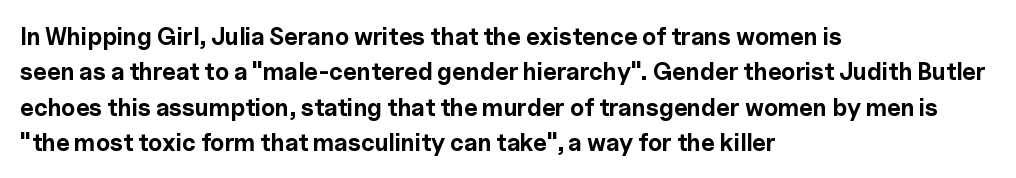
{"italic": "no", "bold": "yes", "underline": "no", "align": "left", "line_spacing": "normal", "line_spacing_ratio": 1.47, "letter_spacing": "normal", "letter_spacing_em": 0.0, "glyph_px": 24}
